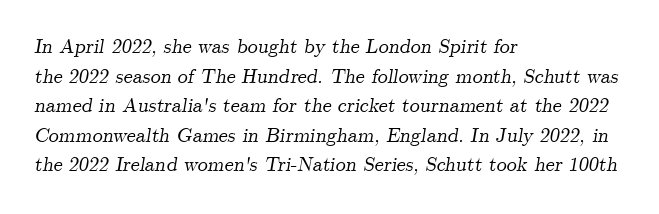
The image shows 20 px text type, italic (leaning right); set left-aligned, normal line spacing (1.48x), normal letter spacing, not underlined.
